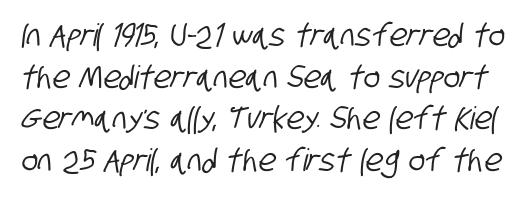
The image shows 31 px condensed sans-serif type; set normal line spacing (1.34x), normal letter spacing, not underlined; low stroke contrast and a large x-height.
